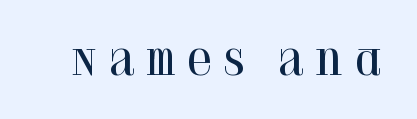
{"serif": "yes", "italic": "no", "width": "normal", "stroke_contrast": "high", "x_height": "large", "monospaced": "no", "underline": "no", "letter_spacing": "wide", "letter_spacing_em": 0.25, "glyph_px": 35}
